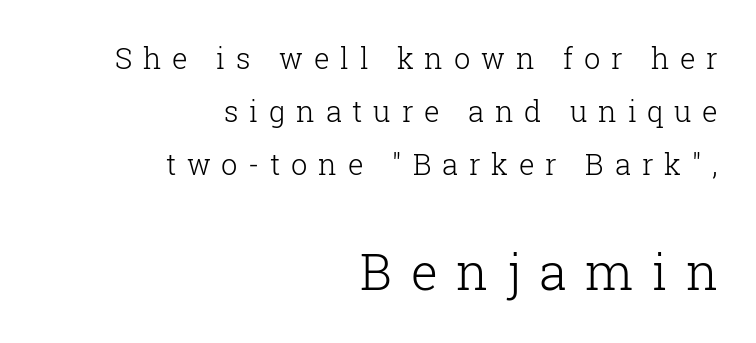
Q: Is the text bold? A: No.
Q: Is the text italic (slanted)? A: No, it is upright.
Q: Is the typeface a serif or a sans-serif typeface? A: Serif.
Q: Is the text underlined? A: No.
Q: How is the paragraph aligned? A: Right-aligned.
Q: Is the spacing between letters normal or unusually wide? A: Unusually wide.
Q: Which block of text is set in a larger size, the first (top) or the second (bottom)? A: The second (bottom) one.
Q: Width (condensed, normal, or wide)? A: Normal.
Q: Stroke contrast? A: Low.
Q: x-height? A: Medium.
Q: Monospaced? A: No.
